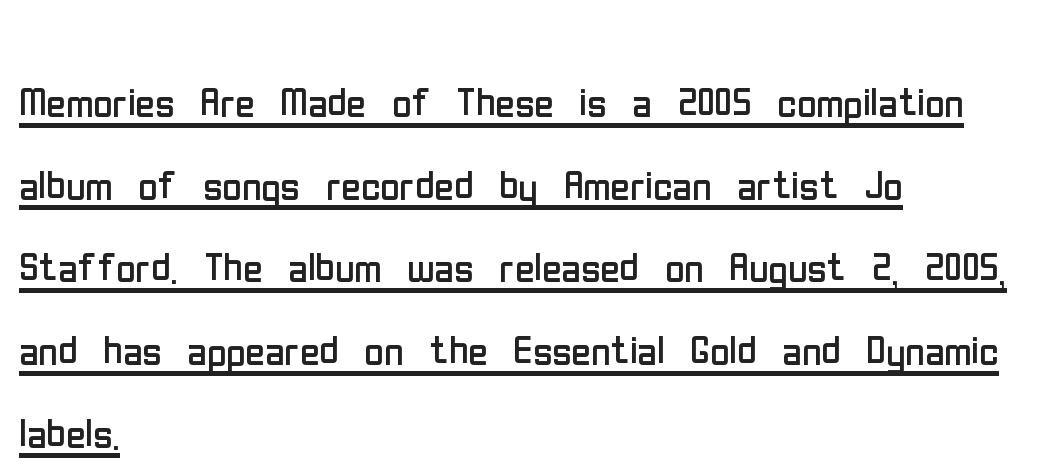
The image shows 53 px regular-weight, condensed sans-serif type, upright; set left-aligned, normal line spacing (1.56x), normal letter spacing, underlined; low stroke contrast and a medium x-height.
